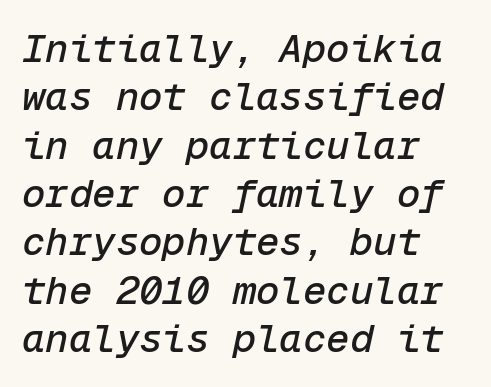
{"italic": "yes", "lean": "right", "slant_degrees": 12, "width": "normal", "stroke_contrast": "low", "x_height": "medium", "monospaced": "yes", "underline": "no", "align": "left", "line_spacing_ratio": 1.24, "letter_spacing": "normal", "letter_spacing_em": 0.0, "glyph_px": 39}
